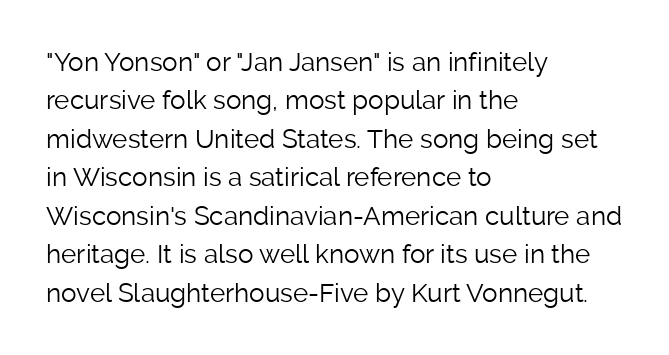
Leftover space on each line is placed entirely after the last word. The font sits on the lighter half of the weight spectrum, regular included. Here the glyphs are tracked normally, forming tight word shapes. Evenly set lines give the paragraph a standard silhouette. The area under the type is left untouched. The letters stand upright; this is a roman face.
